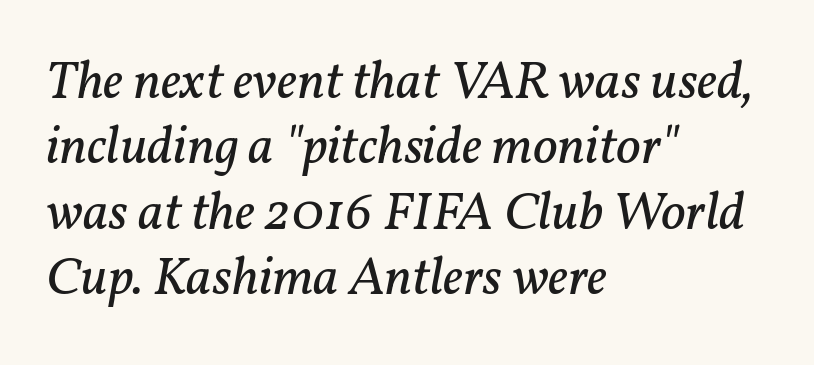
{"serif": "yes", "italic": "yes", "lean": "right", "slant_degrees": 11, "bold": "no", "weight": "regular", "width": "normal", "stroke_contrast": "low", "x_height": "medium", "monospaced": "no", "underline": "no", "align": "left", "line_spacing_ratio": 1.21, "letter_spacing": "normal", "letter_spacing_em": 0.0, "glyph_px": 54}
